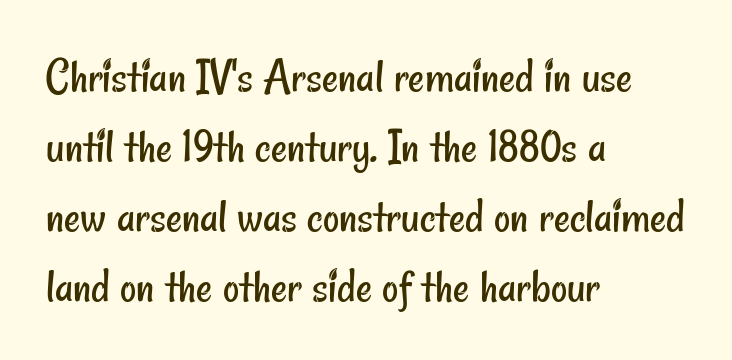
The image shows 50 px regular-weight, condensed sans-serif type; set left-aligned, normal line spacing (1.4x), normal letter spacing, not underlined; low stroke contrast and a small x-height.
